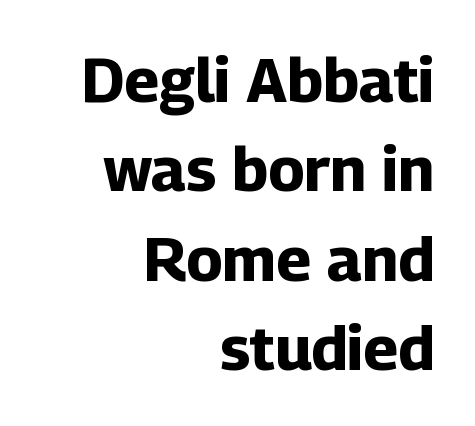
This rendering leaves character spacing at its baseline value. Strong, thick strokes mark this as bold type. Evenly set lines give the paragraph a standard silhouette. Character widths vary here, with narrow letters taking less room than wide ones.
